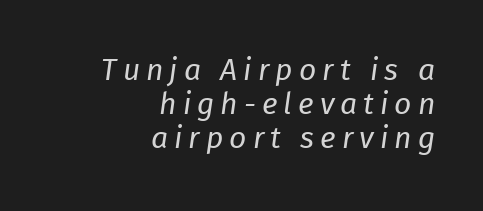
The space between consecutive lines is stingy. The face used here is proportionally spaced, like ordinary book or web type. Beneath every word, the page is bare. Emphasis-style slanted type is in use. Stroke mass is kept to a normal reading level or below. This rendering widens character spacing well past its baseline value.
